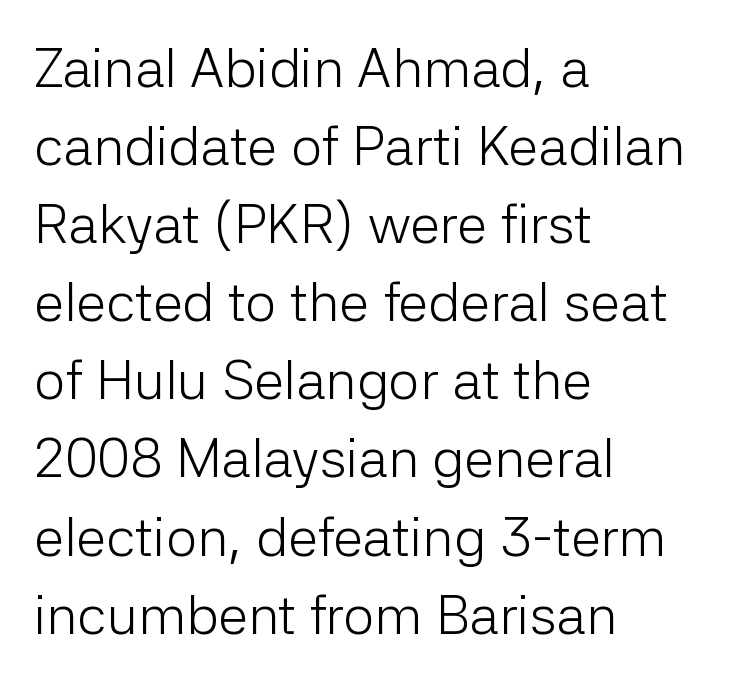
{"serif": "no", "italic": "no", "bold": "no", "weight": "light", "width": "normal", "stroke_contrast": "low", "x_height": "medium", "monospaced": "no", "underline": "no", "align": "left", "line_spacing": "normal", "line_spacing_ratio": 1.42, "letter_spacing": "normal", "letter_spacing_em": 0.0, "glyph_px": 55}
